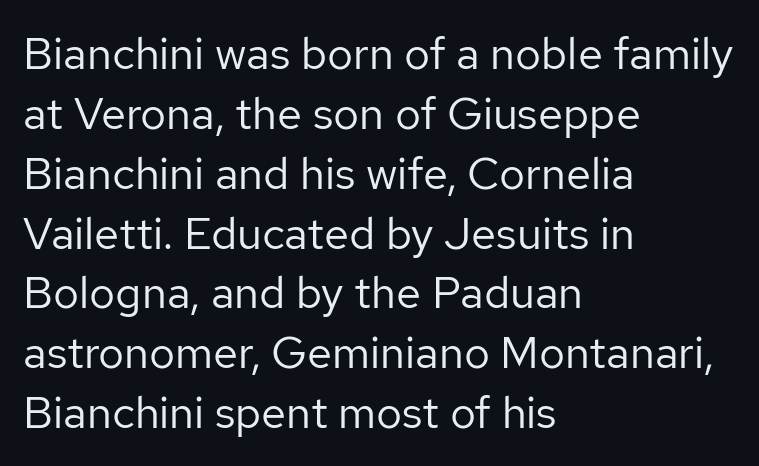
The image shows 45 px regular-weight sans-serif type, upright; set left-aligned, normal line spacing (1.33x), normal letter spacing, not underlined; low stroke contrast and a medium x-height.
